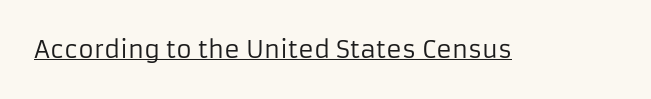
{"italic": "no", "bold": "no", "underline": "yes", "letter_spacing": "normal", "letter_spacing_em": 0.0, "glyph_px": 24}
